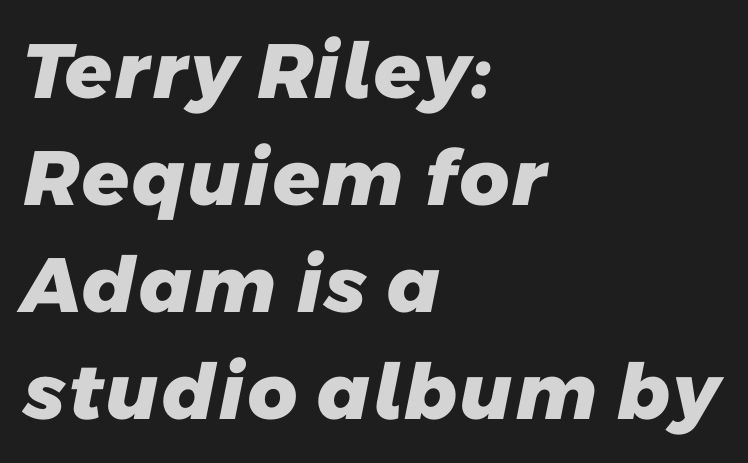
{"serif": "no", "bold": "yes", "weight": "heavy", "width": "normal", "stroke_contrast": "low", "x_height": "medium", "monospaced": "no", "underline": "no", "align": "left", "line_spacing": "normal", "line_spacing_ratio": 1.39, "letter_spacing": "normal", "letter_spacing_em": 0.0, "glyph_px": 77}
